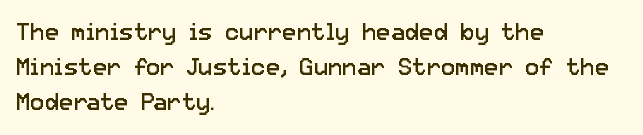
Q: Is the text bold? A: No.
Q: Is the text italic (slanted)? A: No, it is upright.
Q: Is the text underlined? A: No.
Q: How is the paragraph aligned? A: Left-aligned.
Q: Is the spacing between letters normal or unusually wide? A: Normal.
Q: Is the spacing between lines tight, normal or loose? A: Normal.
